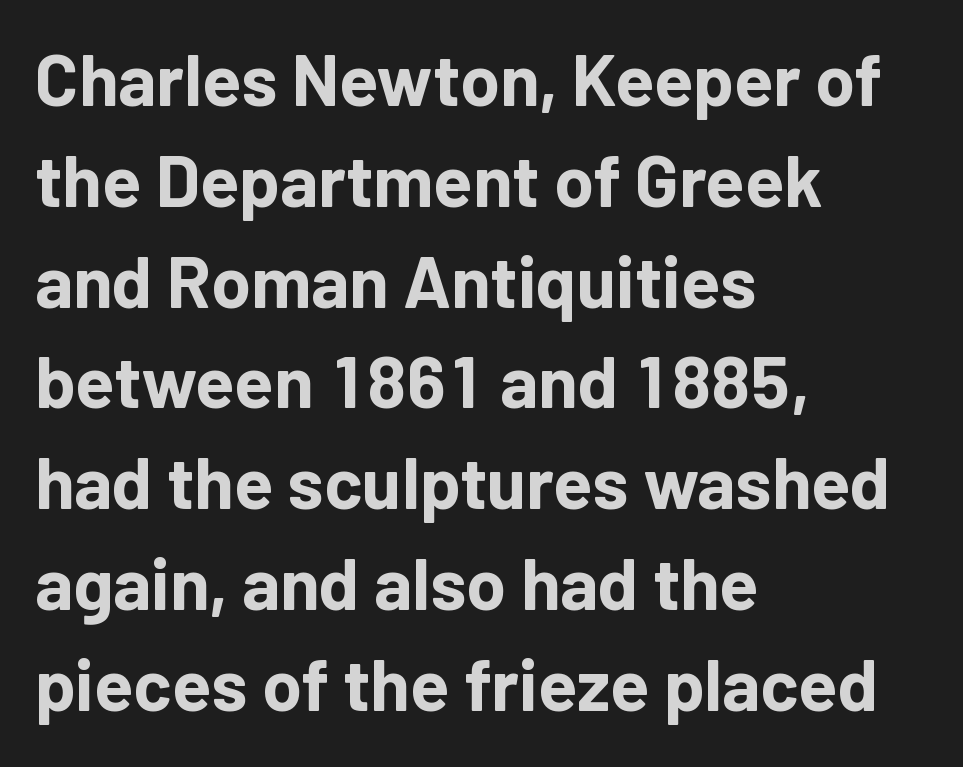
Rendered with straight, roman letterforms. Short and long lines alike share a common starting point at left. Letterform terminals end flat and unadorned throughout the passage. The passage shown stacks its lines at a standard gap. These lines carry a lot of weight — the face is fully bold. Clear beneath every line of the passage.
